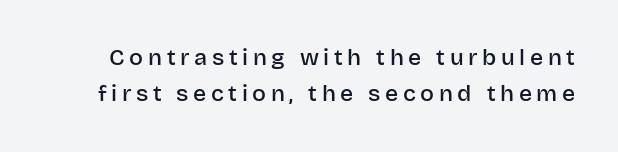
The image shows 23 px text type, upright; set normal line spacing (1.57x), unusually wide letter spacing (+0.2 em), not underlined.
